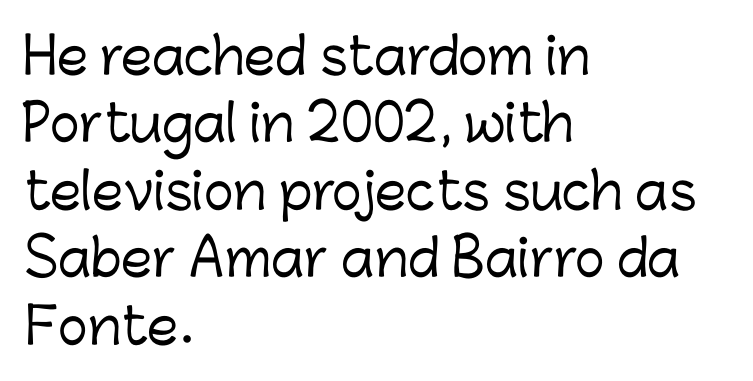
This sample is left-justified, so line endings fall wherever the words run out. Glance below the letters and you will spot only blank space. Is this a fixed-width face? No — the glyphs have proportional, varying widths. The block of text has a typical density, with ordinary space between rows.
